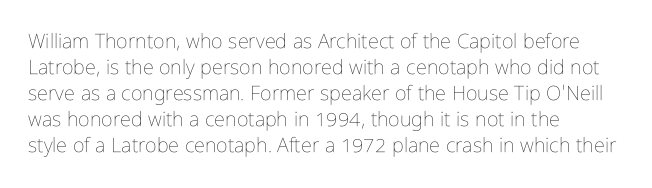
Where is the straight margin? On the left. This sample keeps an unexceptional amount of space between lines. The typesetting does not lean heavy: it is not bold. The gaps between neighbouring characters are ordinary and unremarkable. A clean baseline with only descenders dipping below it.
